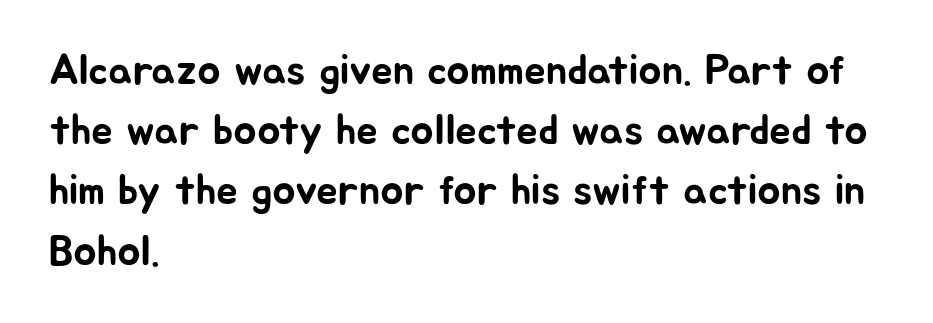
The image shows 43 px sans-serif type, upright; set left-aligned, normal line spacing (1.4x), normal letter spacing, not underlined; low stroke contrast and a medium x-height.
